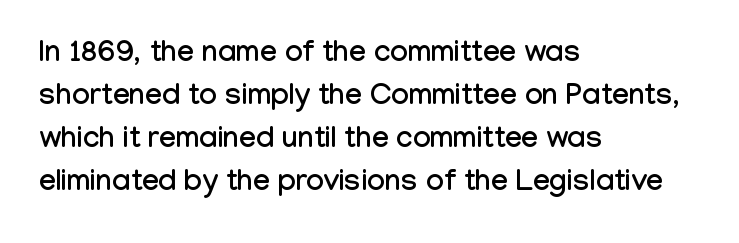
Do the characters align in a grid? No, the font is proportional. A normal amount of white space separates one row of letters from the next. Glyph-to-glyph distance matches everyday printed text. Layout note: lines flush left. Posture: vertical.
